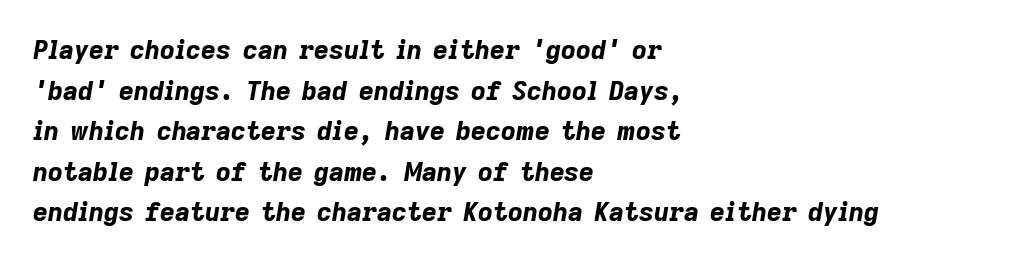
Q: Is the text bold? A: Yes.
Q: Is the text italic (slanted)? A: Yes, it leans right by about 9 degrees.
Q: Is the text underlined? A: No.
Q: How is the paragraph aligned? A: Left-aligned.
Q: Is the spacing between letters normal or unusually wide? A: Normal.
Q: Is the spacing between lines tight, normal or loose? A: Normal.
